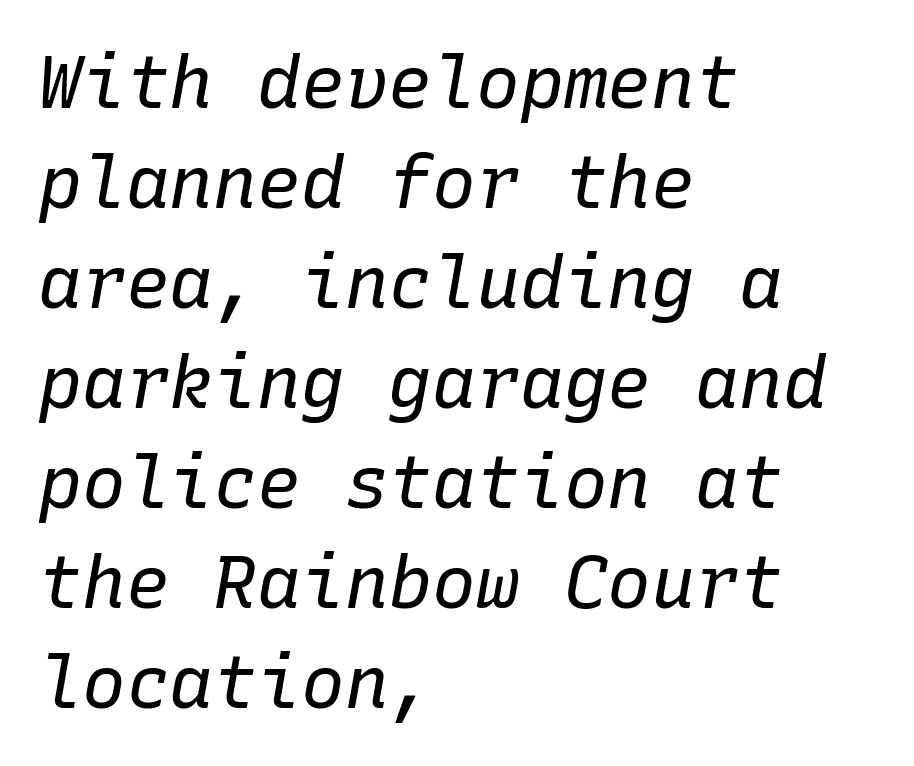
Leftover space on each line is placed entirely after the last word. Unbolded letterforms with no extra heft. You could call the tracking neutral — neither tight nor loose. The letters are slanted; this is an italic face.
